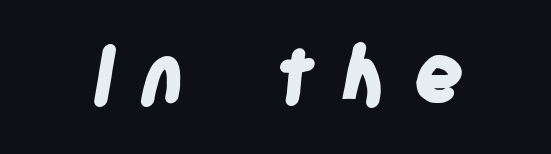
The image shows 79 px bold, condensed sans-serif type; set unusually wide letter spacing (+0.33 em), not underlined; low stroke contrast and a large x-height.
